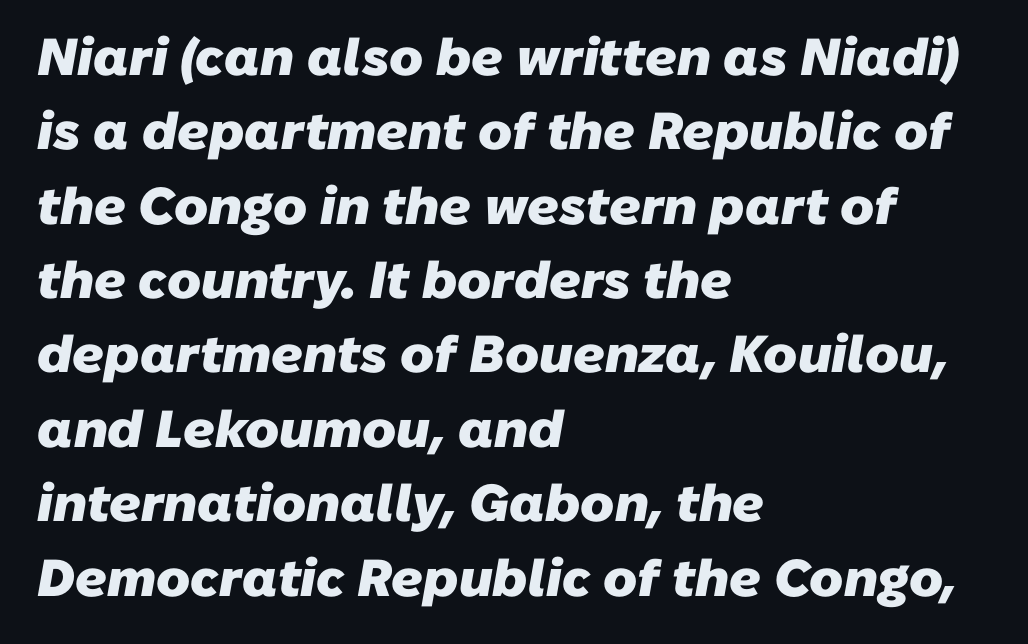
The image shows 52 px heavy sans-serif type; set left-aligned, normal line spacing (1.43x), normal letter spacing, not underlined; low stroke contrast and a medium x-height.
